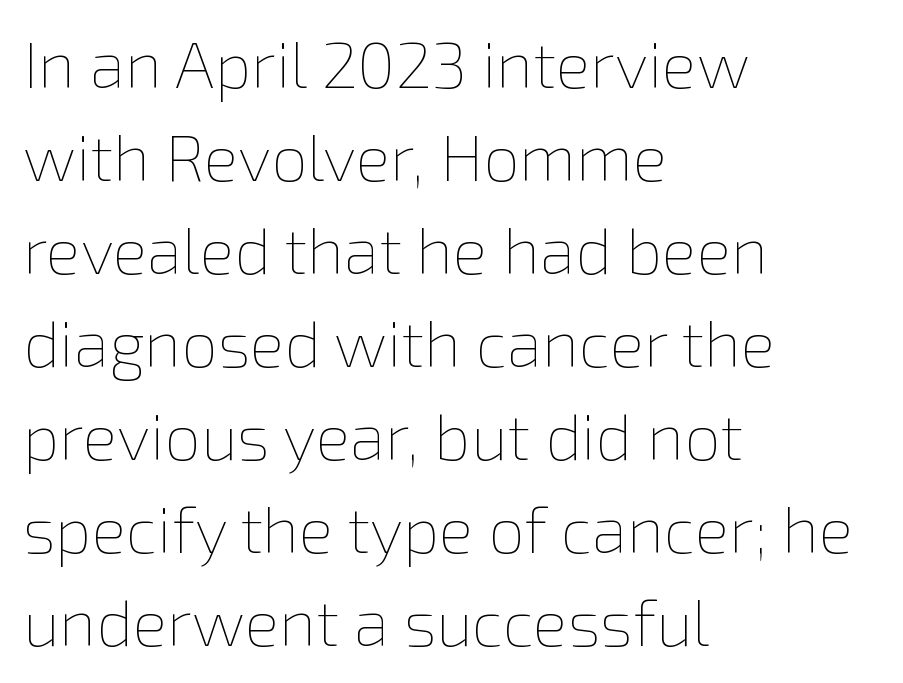
{"italic": "no", "bold": "no", "weight": "thin", "width": "normal", "stroke_contrast": "low", "x_height": "medium", "monospaced": "no", "underline": "no", "align": "left", "line_spacing": "normal", "line_spacing_ratio": 1.43, "letter_spacing": "normal", "letter_spacing_em": 0.0, "glyph_px": 65}
